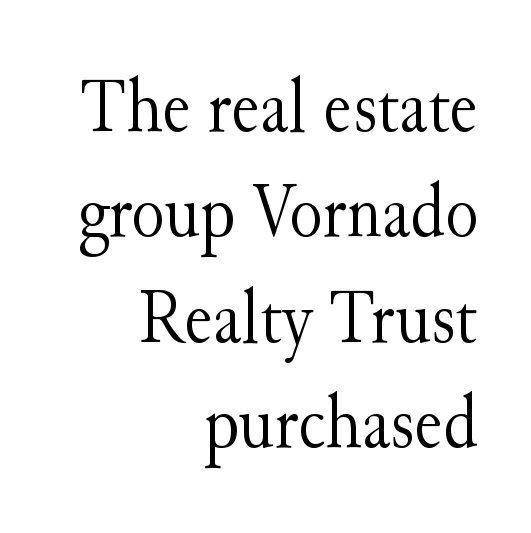
The image shows 77 px light serif type, upright; set right-aligned, normal line spacing (1.37x), normal letter spacing, not underlined; medium stroke contrast and a small x-height.
